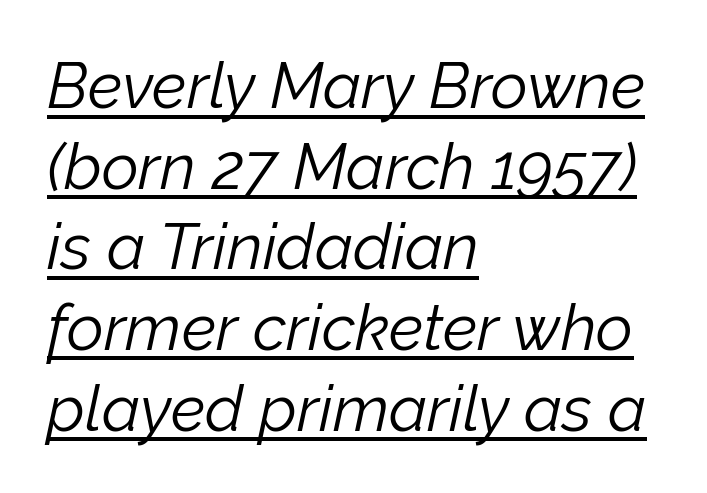
These lines are set flush left with a ragged right edge. The characters are drawn with everyday or finer stroke widths. Designer's note — italics engaged. These lines are rendered in a variable-pitch font. Leading: standard.
